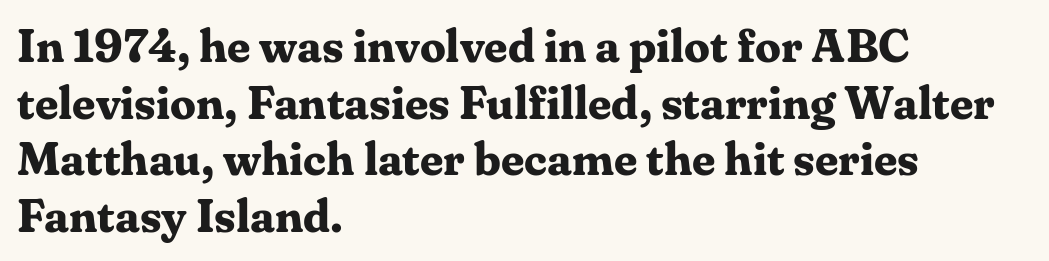
The image shows 46 px bold serif type, upright; set left-aligned, line spacing 1.23x, normal letter spacing, not underlined; medium stroke contrast and a medium x-height.
